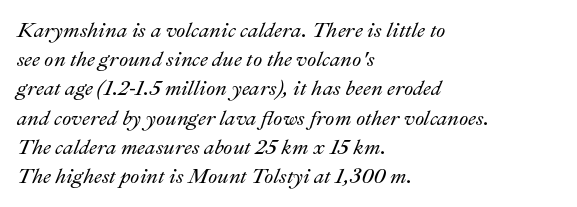
Q: Is the text italic (slanted)? A: Yes, it leans right by about 22 degrees.
Q: Is the text underlined? A: No.
Q: How is the paragraph aligned? A: Left-aligned.
Q: Is the spacing between letters normal or unusually wide? A: Normal.
Q: Is the spacing between lines tight, normal or loose? A: Normal.
